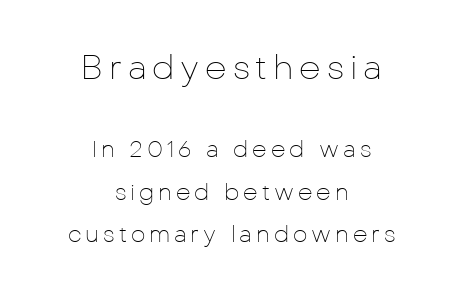
{"serif": "no", "italic": "no", "bold": "no", "weight": "thin", "width": "normal", "stroke_contrast": "low", "x_height": "medium", "monospaced": "no", "underline": "no", "align": "center", "line_spacing_ratio": 1.83, "larger_block": "first", "size_ratio": 1.48, "glyph_px": 34}
